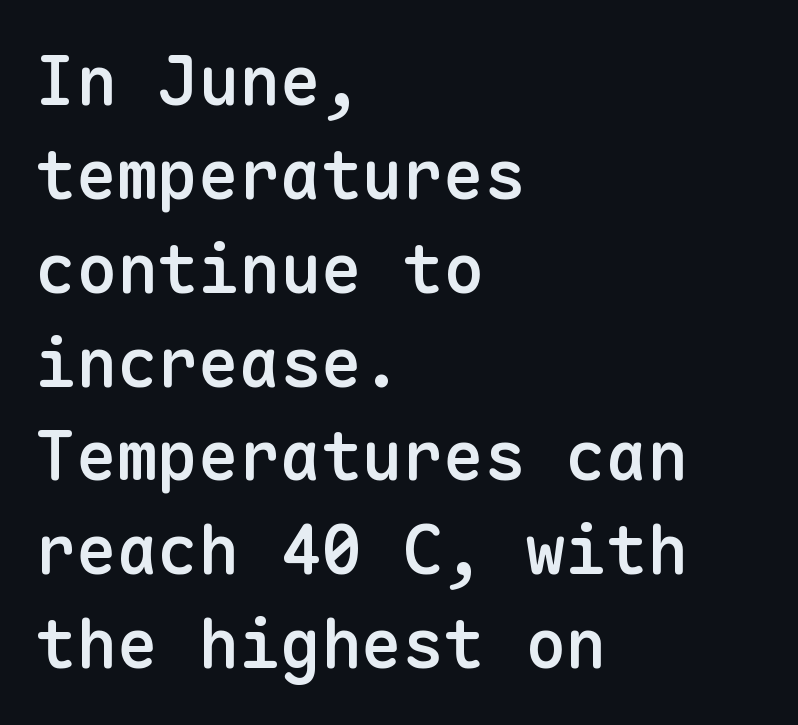
Is there much room between lines? A standard amount, neither cramped nor airy. Type style note: lacks serifs. If you drew a line through each stem, it would be perfectly vertical. This rendering features lettering with no underline. The face used here is monospaced, like something from a code editor.
